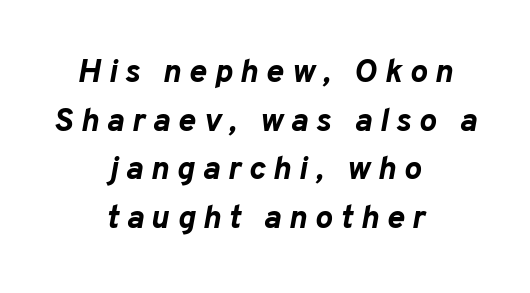
{"italic": "yes", "lean": "right", "slant_degrees": 10, "bold": "yes", "weight": "bold", "width": "normal", "stroke_contrast": "low", "x_height": "medium", "monospaced": "no", "underline": "no", "align": "center", "line_spacing": "normal", "line_spacing_ratio": 1.47, "letter_spacing": "wide", "letter_spacing_em": 0.23, "glyph_px": 33}
